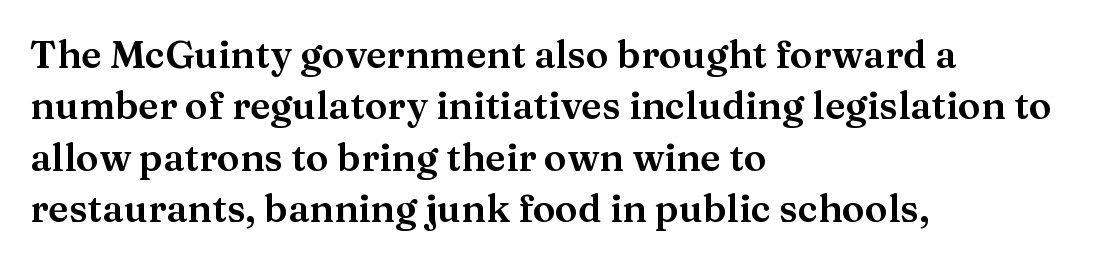
Tracking value appears to be zero — textbook default spacing. Small tapered or slab feet sit at the stroke ends, so this counts as serif. Summary of vertical rhythm: regular, with standard interline spacing. Proportional: the letters do not fall into vertical columns. Check under the words: just untouched page.
